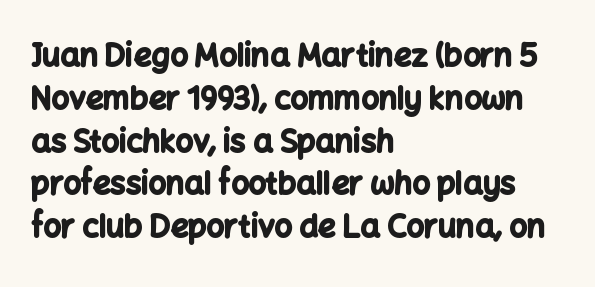
{"serif": "no", "italic": "no", "bold": "yes", "weight": "bold", "width": "normal", "stroke_contrast": "low", "x_height": "medium", "monospaced": "no", "underline": "no", "align": "left", "line_spacing": "normal", "line_spacing_ratio": 1.38, "letter_spacing": "normal", "letter_spacing_em": 0.0, "glyph_px": 31}
